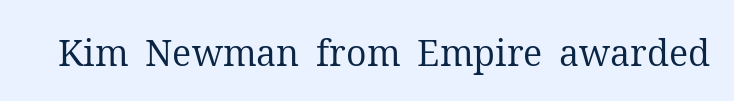
{"serif": "yes", "italic": "no", "bold": "no", "weight": "regular", "width": "normal", "stroke_contrast": "medium", "x_height": "medium", "monospaced": "no", "underline": "no", "letter_spacing": "normal", "letter_spacing_em": 0.0, "glyph_px": 36}
